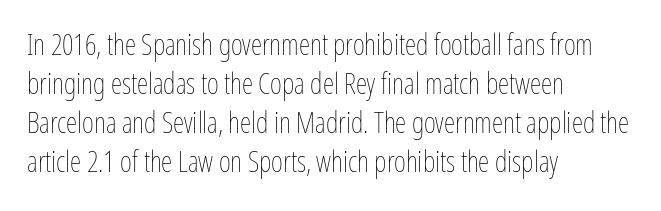
Horizontal bands of white between lines are of average thickness. Alignment: flush left. When letters stand straight like this, we call the style roman or upright. Does extra space separate the letters? No, they use regular spacing. Decoration check: the copy has no underline.
